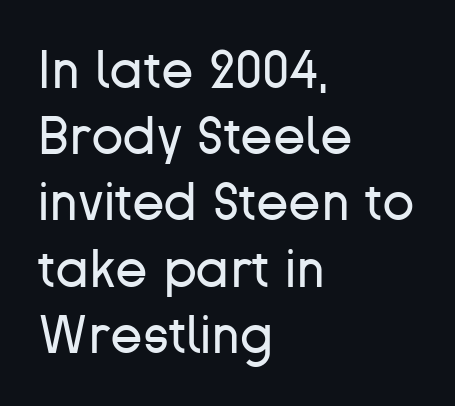
{"serif": "no", "italic": "no", "bold": "no", "weight": "regular", "width": "normal", "stroke_contrast": "low", "x_height": "medium", "monospaced": "no", "underline": "no", "align": "left", "line_spacing": "normal", "line_spacing_ratio": 1.25, "letter_spacing": "normal", "letter_spacing_em": 0.0, "glyph_px": 53}
